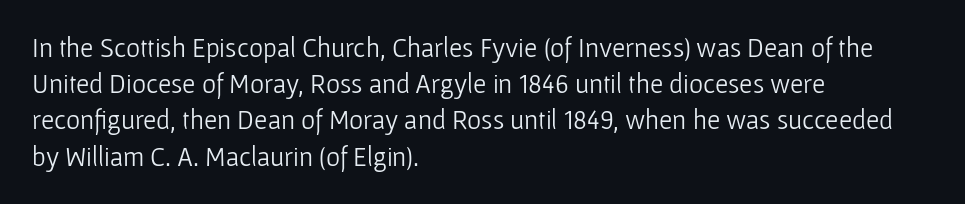
{"italic": "no", "bold": "no", "underline": "no", "align": "left", "line_spacing": "normal", "line_spacing_ratio": 1.34, "letter_spacing": "normal", "letter_spacing_em": 0.0, "glyph_px": 27}
